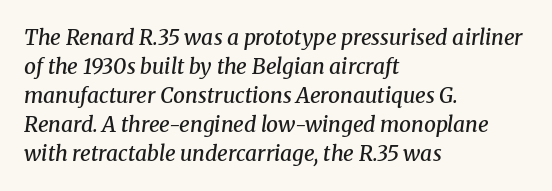
The image shows 21 px text type, italic (leaning right); set left-aligned, normal line spacing (1.38x), normal letter spacing, not underlined.
